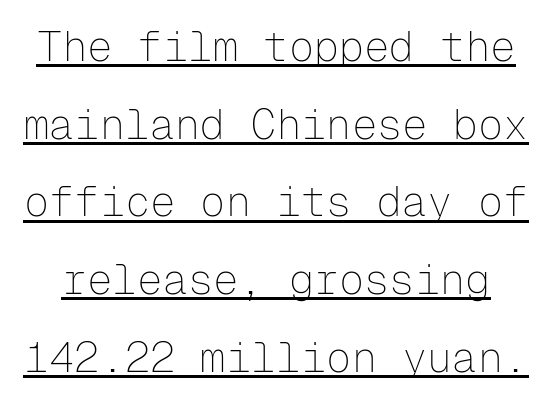
Q: Is the text bold? A: No.
Q: Is the text italic (slanted)? A: No, it is upright.
Q: Is the typeface a serif or a sans-serif typeface? A: Sans-serif.
Q: Is the text underlined? A: Yes.
Q: Is the spacing between letters normal or unusually wide? A: Normal.
Q: Width (condensed, normal, or wide)? A: Normal.
Q: Stroke contrast? A: Low.
Q: x-height? A: Medium.
Q: Monospaced? A: Yes.
